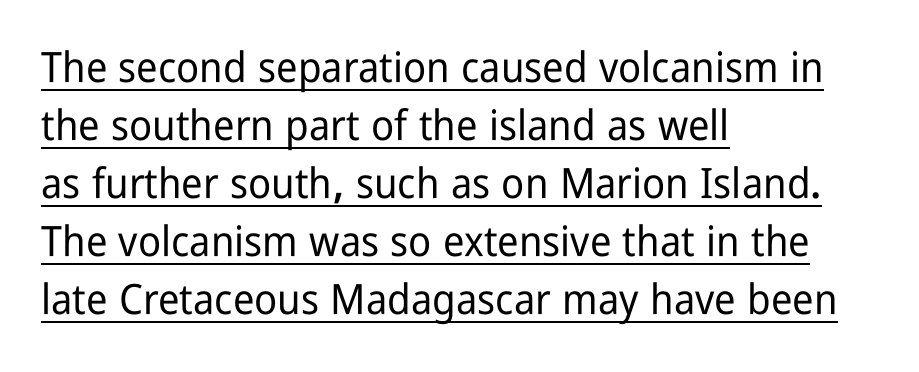
Q: Is the text italic (slanted)? A: No, it is upright.
Q: Is the typeface a serif or a sans-serif typeface? A: Sans-serif.
Q: Is the text underlined? A: Yes.
Q: How is the paragraph aligned? A: Left-aligned.
Q: Is the spacing between letters normal or unusually wide? A: Normal.
Q: Is the spacing between lines tight, normal or loose? A: Normal.
Q: Width (condensed, normal, or wide)? A: Condensed.
Q: Stroke contrast? A: Low.
Q: x-height? A: Medium.
Q: Monospaced? A: No.
